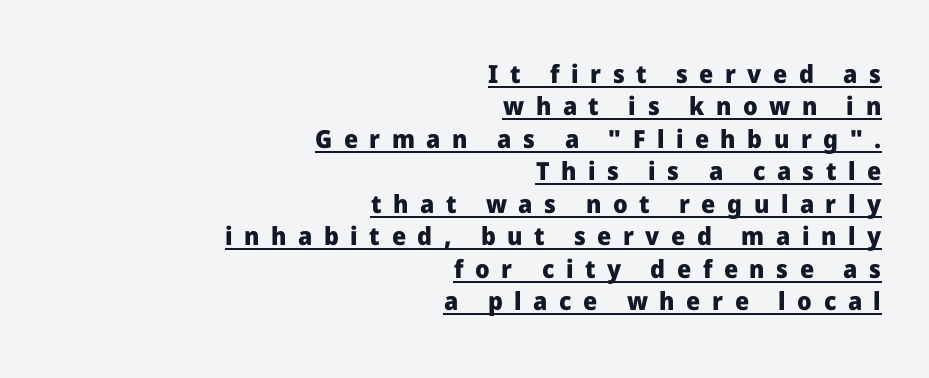
Q: Is the text bold? A: Yes.
Q: Is the text italic (slanted)? A: No, it is upright.
Q: Is the text underlined? A: Yes.
Q: How is the paragraph aligned? A: Right-aligned.
Q: Is the spacing between letters normal or unusually wide? A: Unusually wide.
Q: Is the spacing between lines tight, normal or loose? A: Normal.
